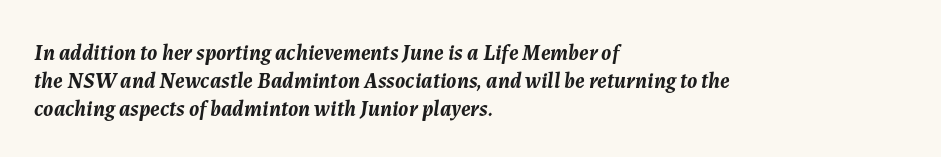
The paragraph has a hard left edge and a soft right edge. The space between consecutive lines is moderate. The glyphs look as if they've been sheared to an angle. Compared with typical body copy, the letter spacing here is the same. Glance below the letters and you will spot only blank space. The sample has been set heavy, in full bold.
